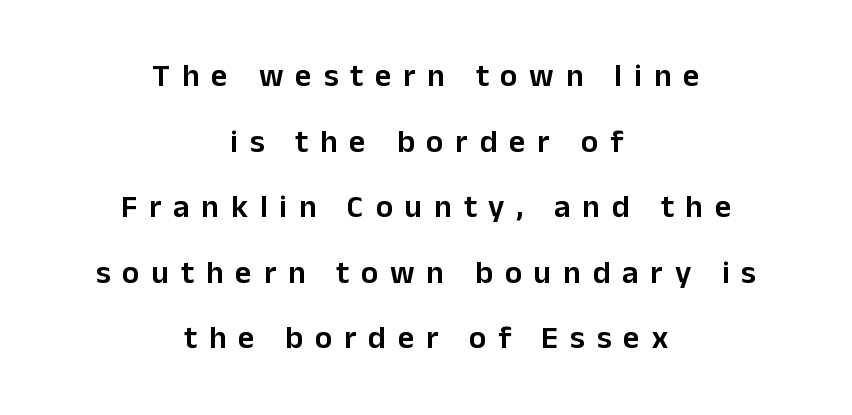
The image shows 32 px semibold sans-serif type, upright; set centered, loose line spacing (2.05x), unusually wide letter spacing (+0.37 em), not underlined; low stroke contrast and a medium x-height.
